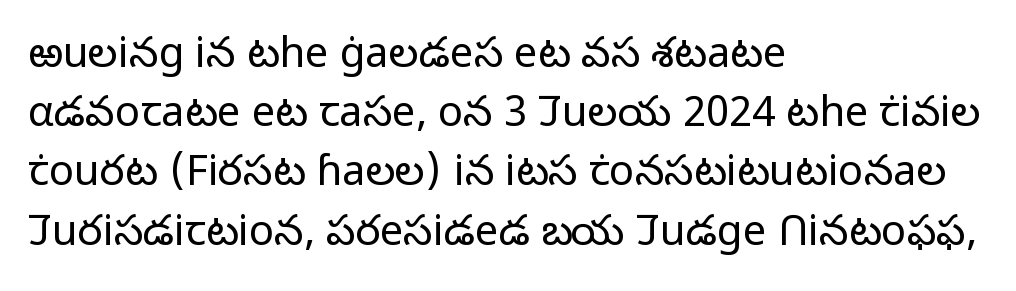
{"serif": "no", "italic": "no", "bold": "no", "weight": "light", "width": "normal", "stroke_contrast": "low", "x_height": "medium", "monospaced": "no", "underline": "no", "align": "left", "line_spacing": "normal", "line_spacing_ratio": 1.41, "letter_spacing": "normal", "letter_spacing_em": 0.0, "glyph_px": 42}
